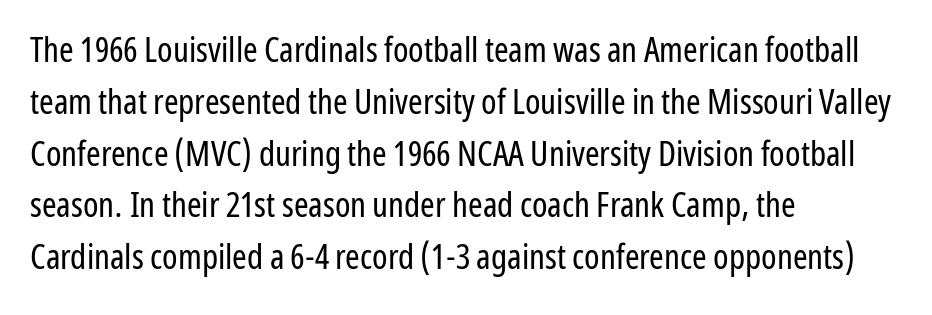
The rendering anchors every line to the left-hand side. The baseline area is clear. Varying glyph widths throughout — classic text-font behaviour. Weight: in the light-to-regular range. Observe the absence of serifs on each vertical stroke in this sample.
